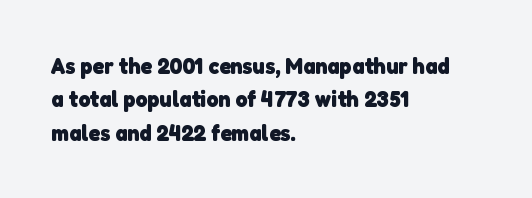
Q: Is the text bold? A: Yes.
Q: Is the text underlined? A: No.
Q: How is the paragraph aligned? A: Left-aligned.
Q: Is the spacing between letters normal or unusually wide? A: Normal.
Q: Is the spacing between lines tight, normal or loose? A: Normal.
